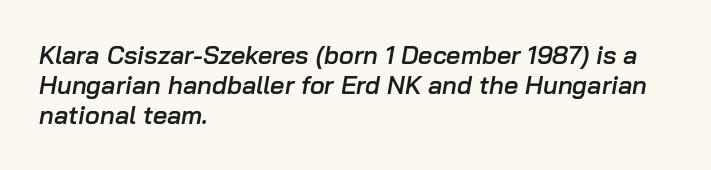
The image shows 25 px text type, italic (leaning right); set left-aligned, line spacing 1.2x, normal letter spacing, not underlined.
